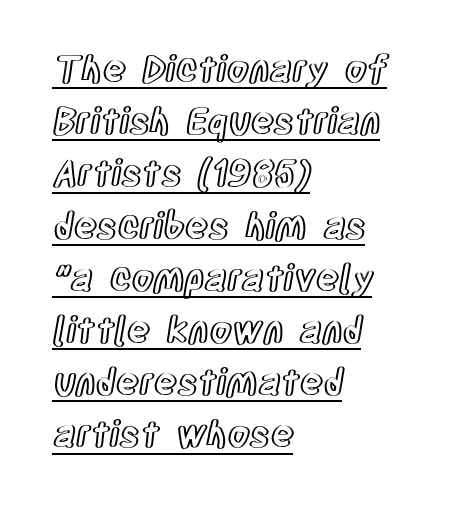
This sample keeps an unexceptional amount of space between lines. How are the letters spaced? Ordinarily, with no added tracking. This sample is left-justified, so line endings fall wherever the words run out. Here the designer chose a conventional face with non-uniform glyph widths.
